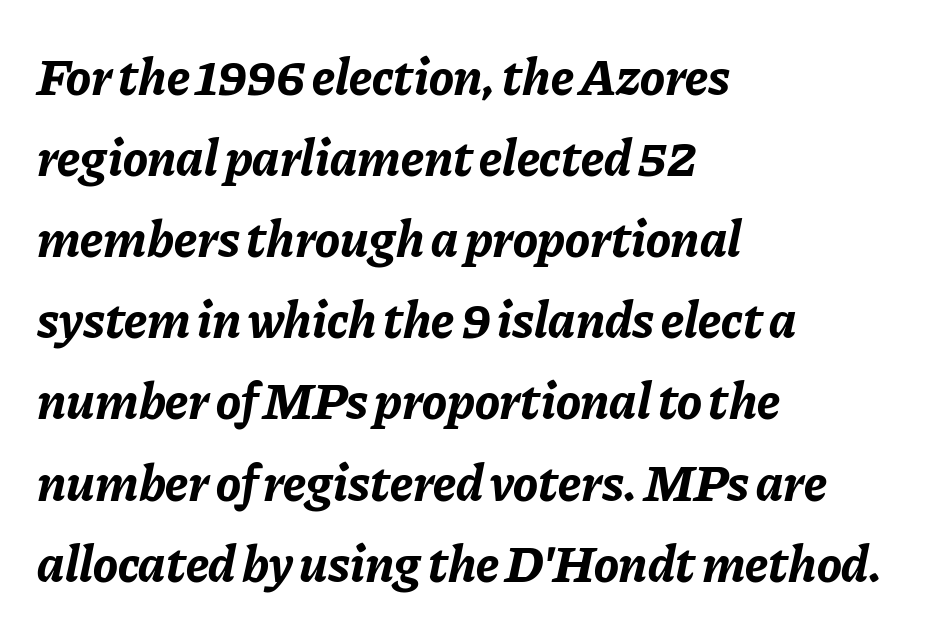
Q: Is the text bold? A: Yes.
Q: Is the text italic (slanted)? A: Yes, it leans right by about 11 degrees.
Q: Is the text underlined? A: No.
Q: How is the paragraph aligned? A: Left-aligned.
Q: Is the spacing between letters normal or unusually wide? A: Normal.
Q: Is the spacing between lines tight, normal or loose? A: Normal.
Q: Width (condensed, normal, or wide)? A: Normal.
Q: Stroke contrast? A: Low.
Q: x-height? A: Medium.
Q: Monospaced? A: No.
